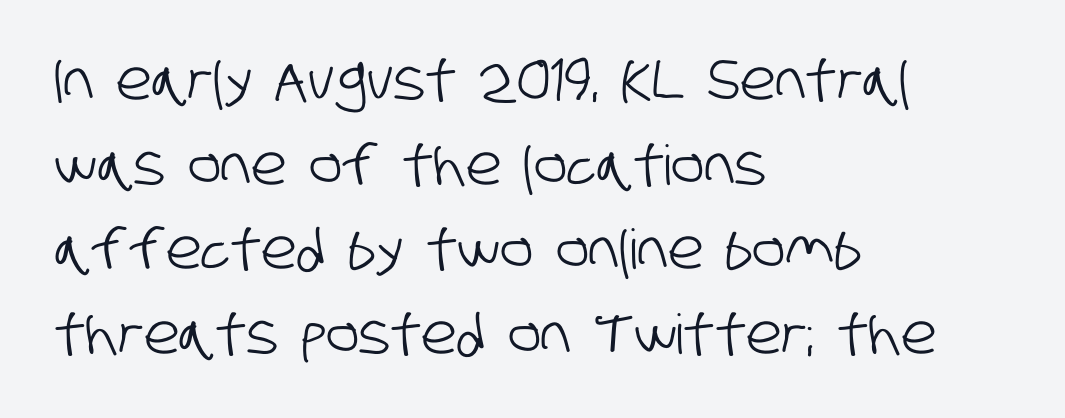
{"serif": "no", "width": "condensed", "stroke_contrast": "low", "x_height": "large", "monospaced": "no", "underline": "no", "align": "left", "line_spacing": "normal", "line_spacing_ratio": 1.54, "letter_spacing": "normal", "letter_spacing_em": 0.0, "glyph_px": 55}
